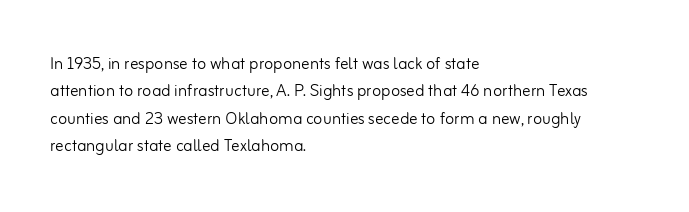
The image shows 21 px text type, upright; set left-aligned, normal line spacing (1.3x), normal letter spacing, not underlined.
